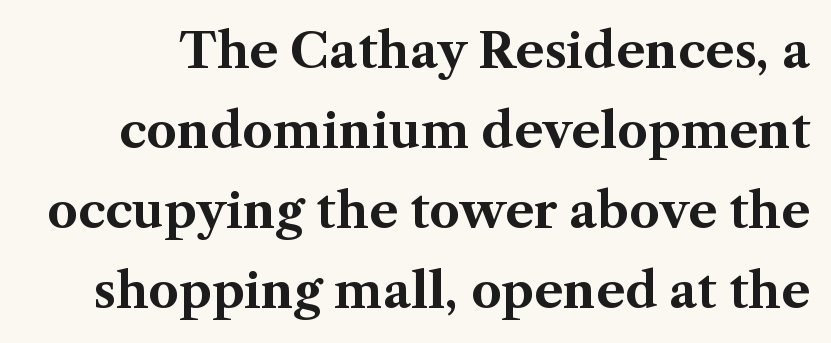
{"serif": "yes", "italic": "no", "bold": "yes", "weight": "bold", "width": "normal", "stroke_contrast": "medium", "x_height": "medium", "monospaced": "no", "underline": "no", "line_spacing": "normal", "line_spacing_ratio": 1.67, "letter_spacing": "normal", "letter_spacing_em": 0.0, "glyph_px": 48}
